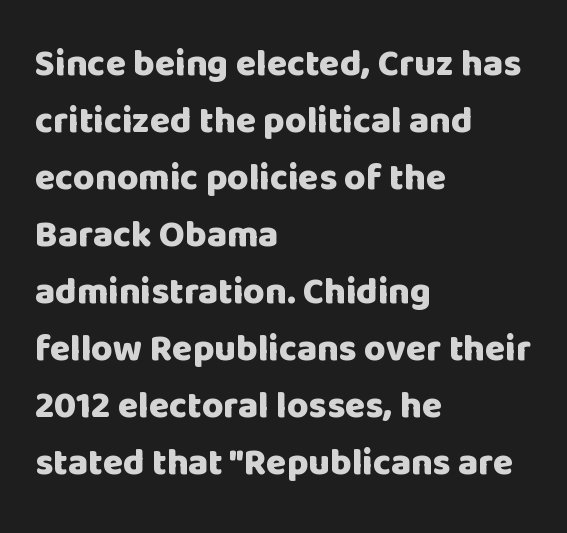
The image shows 37 px heavy sans-serif type, upright; set left-aligned, normal line spacing (1.54x), normal letter spacing, not underlined; low stroke contrast and a large x-height.
